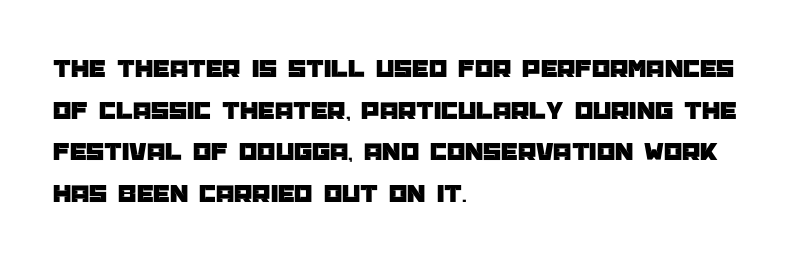
The glyphs are unaccompanied by any horizontal stroke below them. Nope, not italic — everything's standing straight. This sample keeps an unexceptional amount of space between lines. The lines are quadded left. Characters follow at the spacing the type designer built in.
